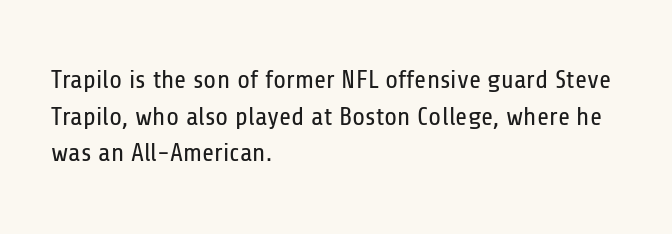
The image shows 26 px text type, upright; set left-aligned, normal line spacing (1.41x), normal letter spacing, not underlined.
